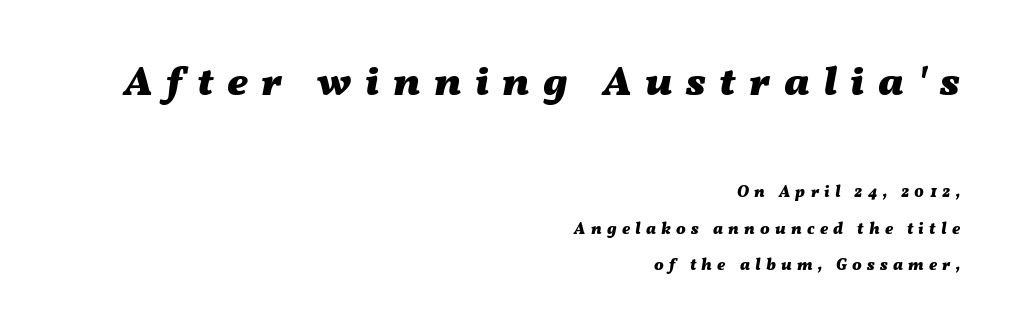
{"italic": "yes", "lean": "right", "slant_degrees": 11, "bold": "yes", "weight": "heavy", "width": "wide", "stroke_contrast": "medium", "x_height": "medium", "monospaced": "no", "underline": "no", "align": "right", "line_spacing": "loose", "line_spacing_ratio": 2.28, "letter_spacing": "wide", "letter_spacing_em": 0.33, "larger_block": "first", "size_ratio": 2.56, "glyph_px": 41}
